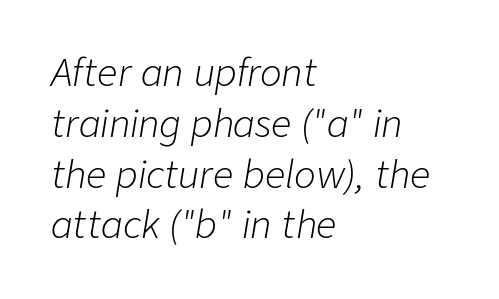
The image shows 36 px light type, italic (leaning right); set left-aligned, normal line spacing (1.41x), normal letter spacing, not underlined; low stroke contrast and a medium x-height.
